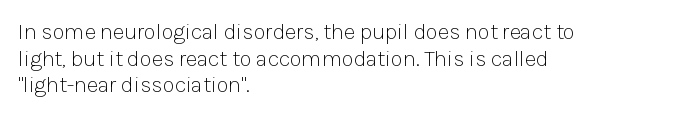
Q: Is the text bold? A: No.
Q: Is the text italic (slanted)? A: No, it is upright.
Q: Is the text underlined? A: No.
Q: How is the paragraph aligned? A: Left-aligned.
Q: Is the spacing between letters normal or unusually wide? A: Normal.
